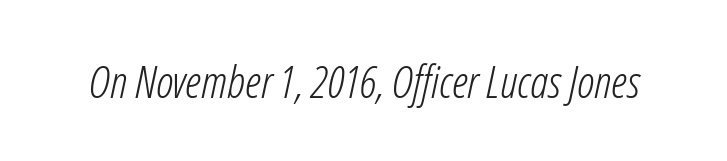
{"italic": "yes", "lean": "right", "slant_degrees": 12, "bold": "no", "weight": "light", "width": "condensed", "stroke_contrast": "low", "x_height": "medium", "monospaced": "no", "underline": "no", "letter_spacing": "normal", "letter_spacing_em": 0.0, "glyph_px": 45}
